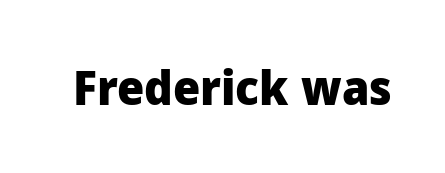
{"serif": "no", "italic": "no", "bold": "yes", "weight": "heavy", "width": "normal", "stroke_contrast": "low", "x_height": "medium", "monospaced": "no", "underline": "no", "letter_spacing": "normal", "letter_spacing_em": 0.0, "glyph_px": 48}
